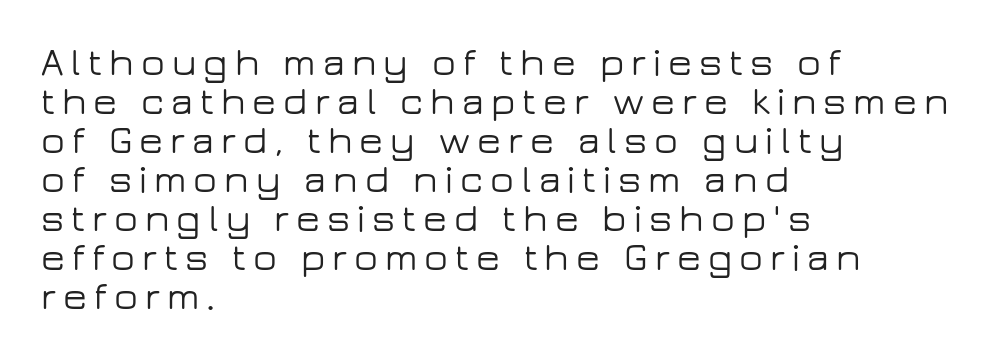
The image shows 39 px wide sans-serif type, upright; set left-aligned, tight line spacing (1.0x), not underlined; low stroke contrast and a medium x-height.
